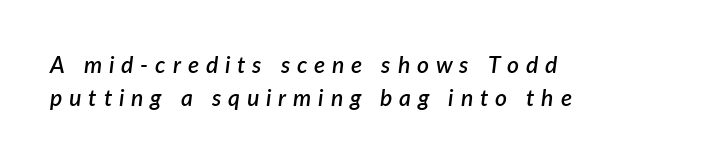
The image shows 23 px text type, italic (leaning right); set left-aligned, normal line spacing (1.43x), unusually wide letter spacing (+0.3 em), not underlined.
